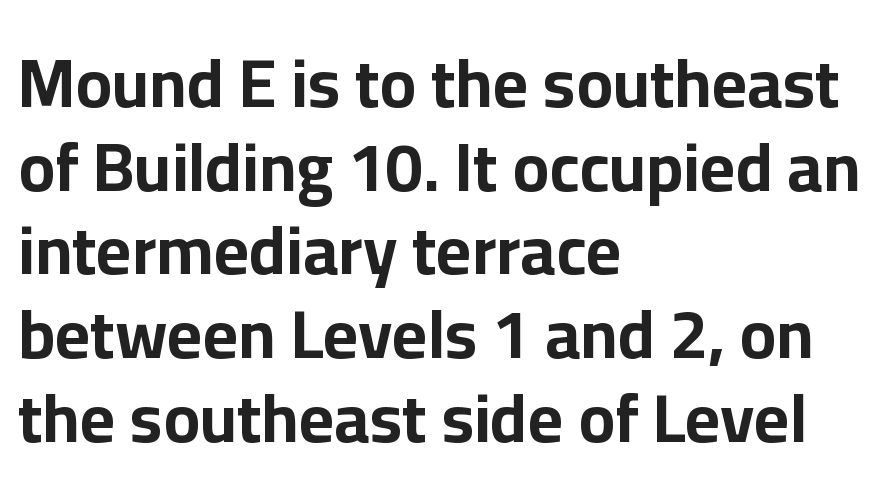
The image shows 68 px bold sans-serif type, upright; set left-aligned, line spacing 1.23x, normal letter spacing, not underlined; low stroke contrast and a medium x-height.
